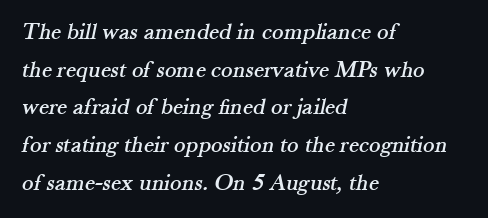
{"underline": "no", "align": "left", "line_spacing": "normal", "line_spacing_ratio": 1.57, "letter_spacing": "normal", "letter_spacing_em": 0.0, "glyph_px": 24}
